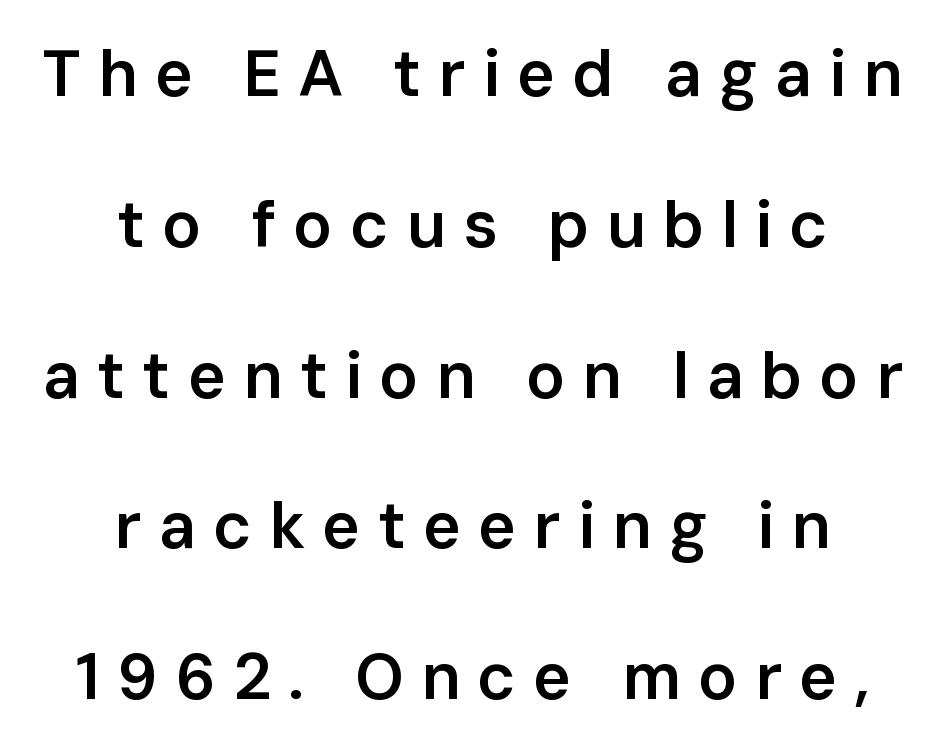
{"serif": "no", "italic": "no", "bold": "semi", "weight": "semibold", "width": "normal", "stroke_contrast": "low", "x_height": "medium", "monospaced": "no", "underline": "no", "align": "center", "line_spacing": "loose", "line_spacing_ratio": 2.32, "letter_spacing": "wide", "letter_spacing_em": 0.26, "glyph_px": 65}
